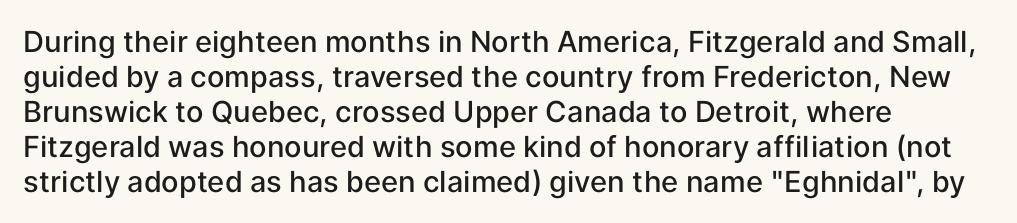
{"serif": "no", "italic": "no", "bold": "semi", "weight": "semibold", "width": "normal", "stroke_contrast": "low", "x_height": "medium", "monospaced": "no", "underline": "no", "align": "left", "line_spacing_ratio": 1.21, "letter_spacing": "normal", "letter_spacing_em": 0.0, "glyph_px": 29}
